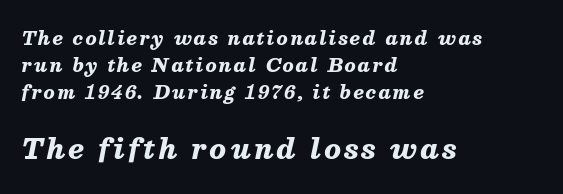
The image shows 27 px bold type, italic (leaning right); set left-aligned, normal line spacing (1.51x), not underlined; the second (bottom) block is 1.5x larger.
